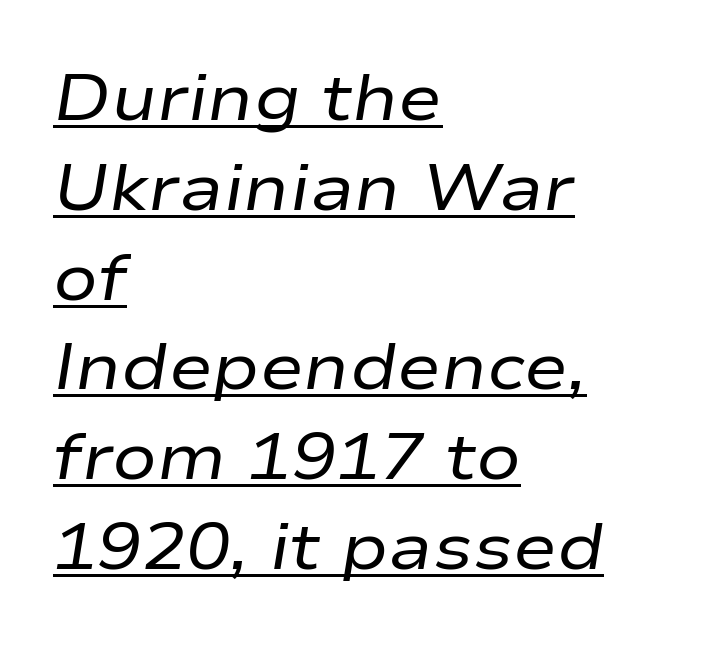
Q: Is the text bold? A: No.
Q: Is the text italic (slanted)? A: Yes, it leans right by about 9 degrees.
Q: Is the text underlined? A: Yes.
Q: How is the paragraph aligned? A: Left-aligned.
Q: Is the spacing between letters normal or unusually wide? A: Normal.
Q: Is the spacing between lines tight, normal or loose? A: Normal.
Q: Width (condensed, normal, or wide)? A: Wide.
Q: Stroke contrast? A: Low.
Q: x-height? A: Medium.
Q: Monospaced? A: No.
